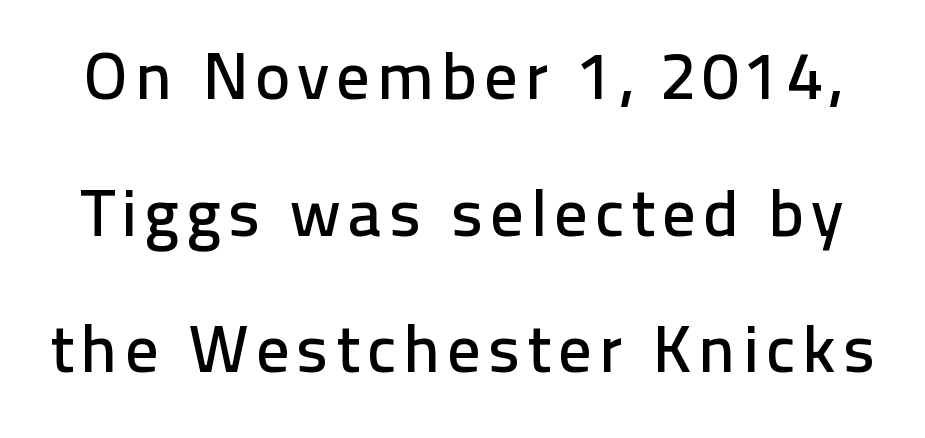
{"serif": "no", "italic": "no", "width": "normal", "stroke_contrast": "low", "x_height": "medium", "monospaced": "no", "underline": "no", "line_spacing": "loose", "line_spacing_ratio": 2.04, "glyph_px": 67}
